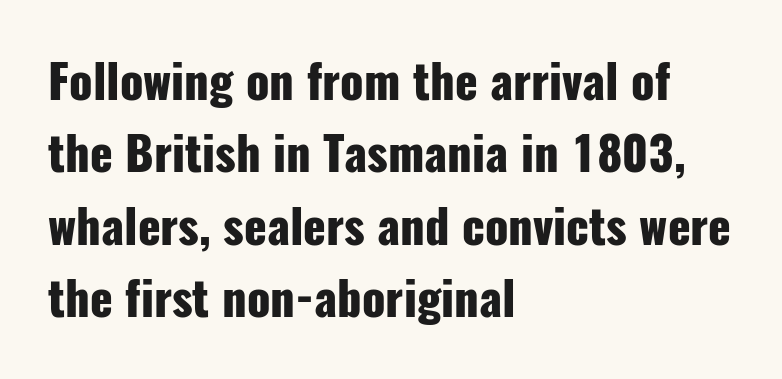
The image shows 47 px heavy, condensed sans-serif type, upright; set left-aligned, normal line spacing (1.54x), normal letter spacing, not underlined; low stroke contrast and a medium x-height.
